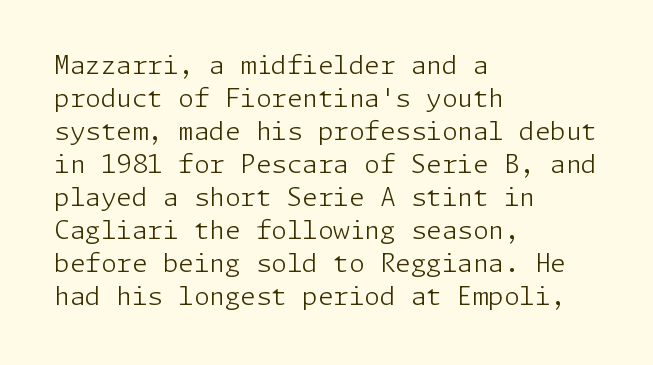
The setting favours the left margin, as ordinary paragraphs usually do. The letters stand upright; this is a roman face. Does the leading feel generous? No, just average. The passage shown has conventional tracking throughout. Each stroke keeps to a modest, everyday thickness or less.
